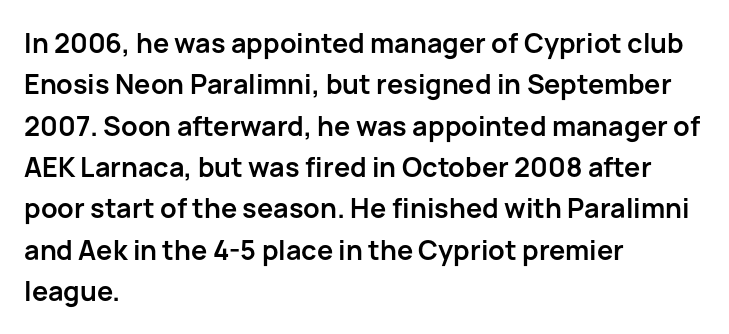
Q: Is the text bold? A: Yes.
Q: Is the text italic (slanted)? A: No, it is upright.
Q: Is the text underlined? A: No.
Q: How is the paragraph aligned? A: Left-aligned.
Q: Is the spacing between letters normal or unusually wide? A: Normal.
Q: Is the spacing between lines tight, normal or loose? A: Normal.
